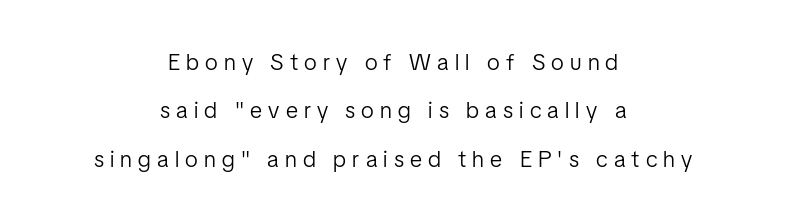
The image shows 23 px text type, upright; set centered, loose line spacing (2.1x), unusually wide letter spacing (+0.27 em), not underlined.
